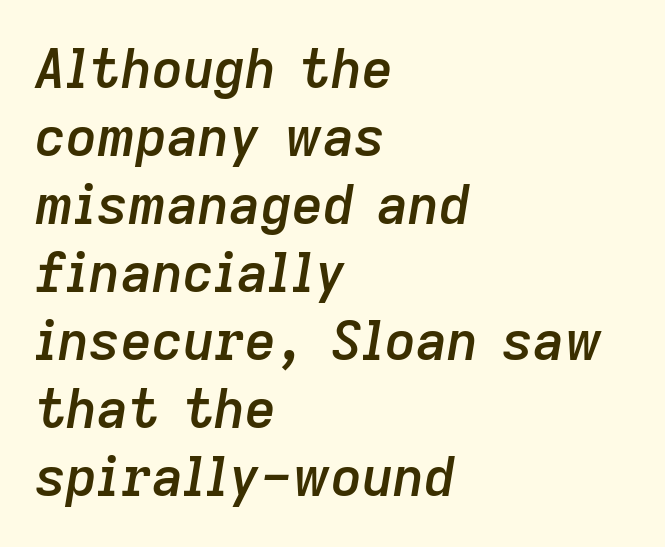
Q: Is the text bold? A: Semi-bold.
Q: Is the text italic (slanted)? A: Yes, it leans right by about 9 degrees.
Q: Is the text underlined? A: No.
Q: How is the paragraph aligned? A: Left-aligned.
Q: Is the spacing between letters normal or unusually wide? A: Normal.
Q: Is the spacing between lines tight, normal or loose? A: Normal.
Q: Width (condensed, normal, or wide)? A: Normal.
Q: Stroke contrast? A: Low.
Q: x-height? A: Medium.
Q: Monospaced? A: No.
